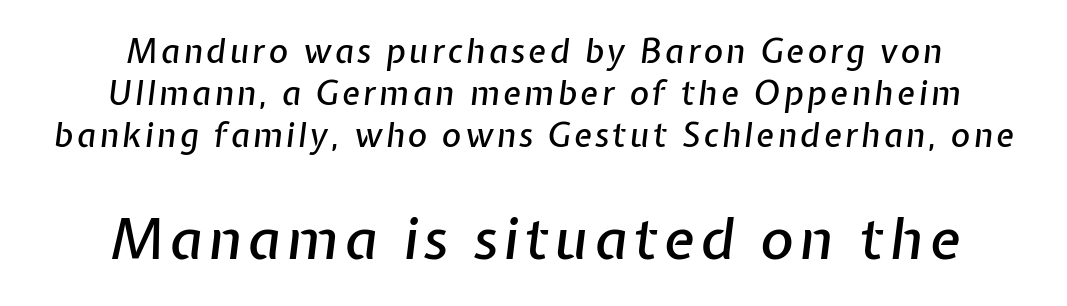
Style check: oblique. Underline: absent. Leading: standard. Note: smaller setting up top, larger setting below. Think of a printed novel: that variable character pitch is what you see here.
